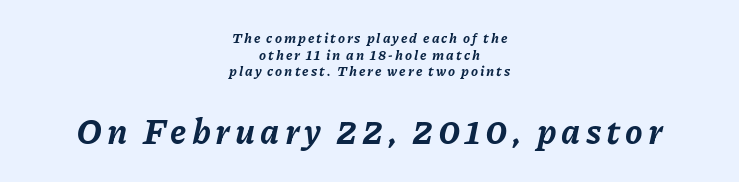
The typography opts for an oblique posture over an upright one. You get the small type first, then a jump to larger type. Just letters on the line, the space beneath them empty. Here the designer chose a conventional face with non-uniform glyph widths. Notice how thick the strokes are: this is what a full bold looks like.
